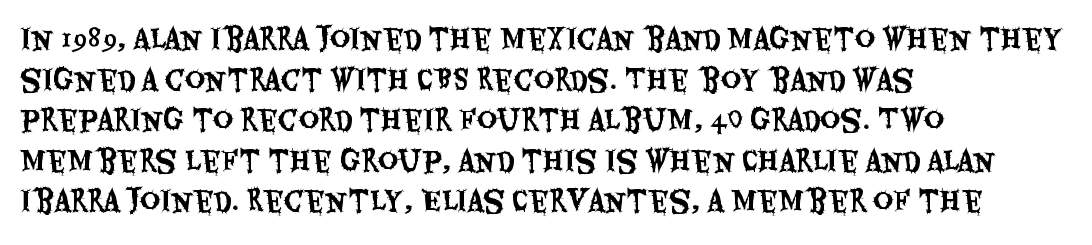
Each line starts at the same left margin while the right side varies. Each word holds together tightly as a unit, with standard inter-letter gaps. Unlike a traditional serif, this face leaves its strokes unadorned. How would I describe the line gaps? Plain and ordinary.
